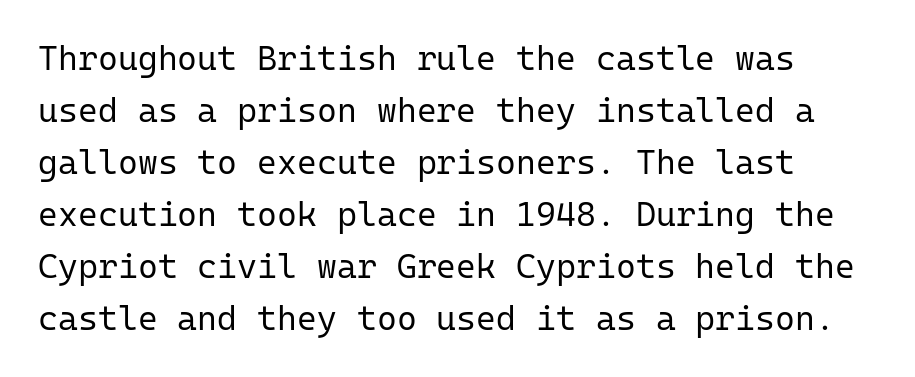
The rows are spaced the way most documents space them. If you drew a line through each stem, it would be perfectly vertical. There is no visible air inserted between adjacent glyphs. Underlining? Definitely not there.
